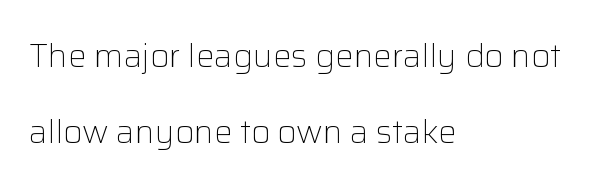
The image shows 33 px light sans-serif type, upright; set left-aligned, loose line spacing (2.31x), normal letter spacing, not underlined; low stroke contrast and a medium x-height.
